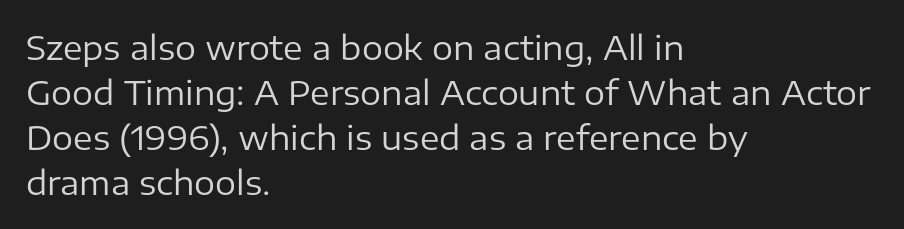
{"serif": "no", "italic": "no", "bold": "no", "weight": "regular", "width": "normal", "stroke_contrast": "low", "x_height": "medium", "monospaced": "no", "underline": "no", "align": "left", "line_spacing": "normal", "line_spacing_ratio": 1.36, "letter_spacing": "normal", "letter_spacing_em": 0.0, "glyph_px": 33}
